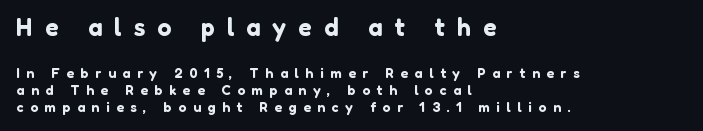
Q: Is the text italic (slanted)? A: No, it is upright.
Q: Is the text underlined? A: No.
Q: How is the paragraph aligned? A: Left-aligned.
Q: Is the spacing between letters normal or unusually wide? A: Unusually wide.
Q: Which block of text is set in a larger size, the first (top) or the second (bottom)? A: The first (top) one.
